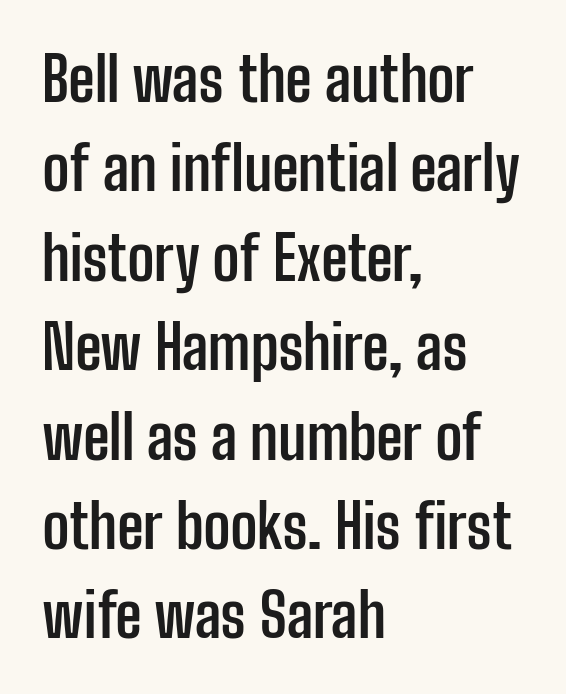
{"serif": "no", "italic": "no", "bold": "yes", "weight": "semibold", "width": "condensed", "stroke_contrast": "low", "x_height": "medium", "monospaced": "no", "underline": "no", "align": "left", "line_spacing": "normal", "line_spacing_ratio": 1.49, "letter_spacing": "normal", "letter_spacing_em": 0.0, "glyph_px": 60}
